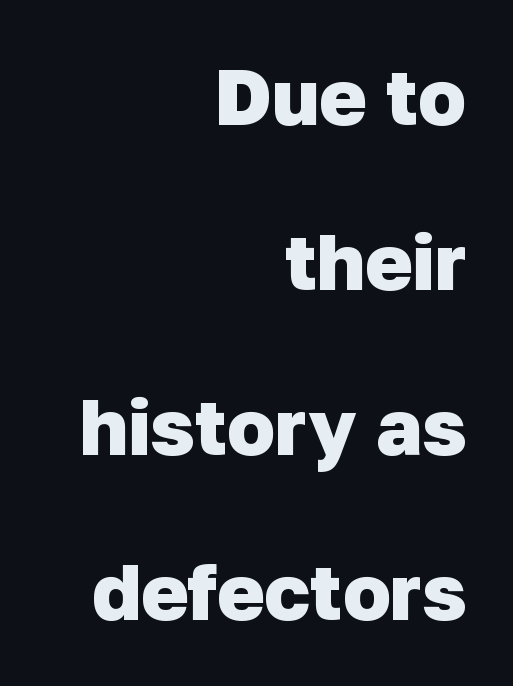
The image shows 79 px heavy sans-serif type; set right-aligned, loose line spacing (2.09x), normal letter spacing, not underlined; low stroke contrast and a medium x-height.
